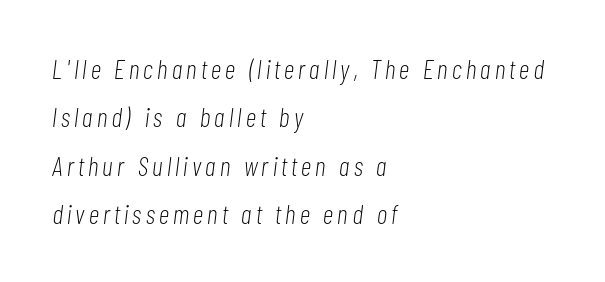
{"italic": "yes", "lean": "right", "slant_degrees": 7, "bold": "no", "underline": "no", "align": "left", "line_spacing_ratio": 1.79, "glyph_px": 27}
